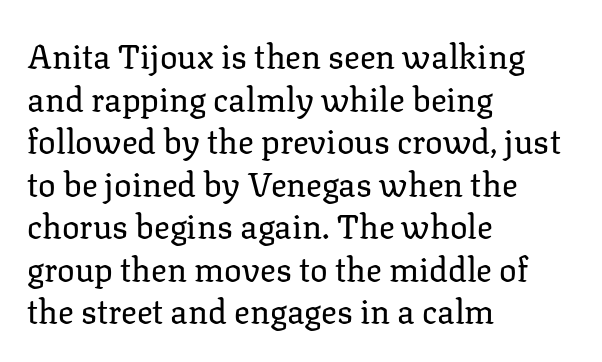
Q: Is the text bold? A: No.
Q: Is the text italic (slanted)? A: No, it is upright.
Q: Is the typeface a serif or a sans-serif typeface? A: Serif.
Q: Is the text underlined? A: No.
Q: How is the paragraph aligned? A: Left-aligned.
Q: Is the spacing between letters normal or unusually wide? A: Normal.
Q: Is the spacing between lines tight, normal or loose? A: Normal.
Q: Width (condensed, normal, or wide)? A: Normal.
Q: Stroke contrast? A: Low.
Q: x-height? A: Medium.
Q: Monospaced? A: No.
